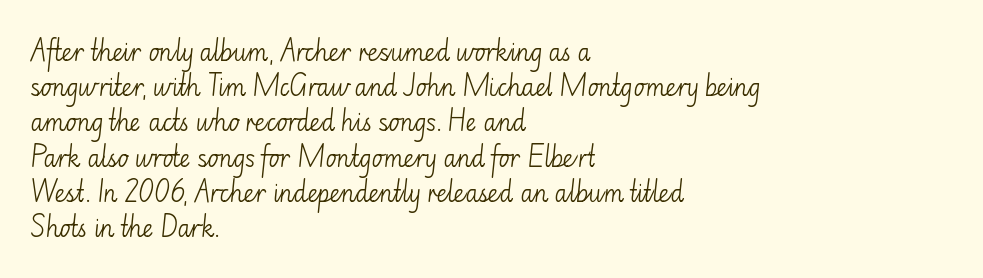
The image shows 23 px text type; set left-aligned, normal line spacing (1.53x), normal letter spacing, not underlined.
